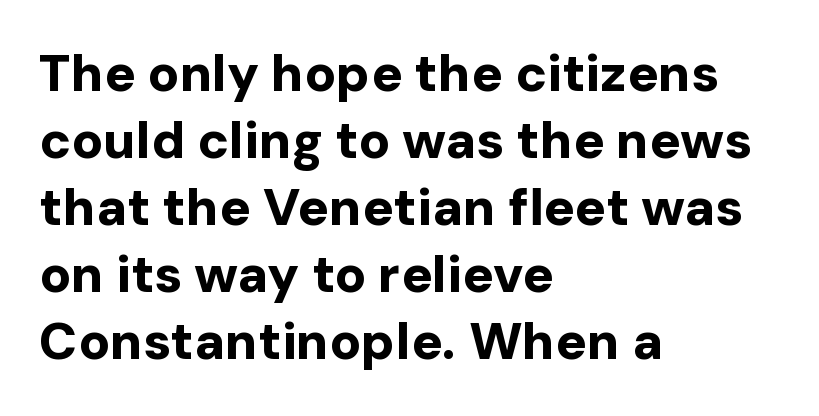
The image shows 52 px bold sans-serif type, upright; set left-aligned, normal line spacing (1.29x), normal letter spacing, not underlined; low stroke contrast and a medium x-height.
